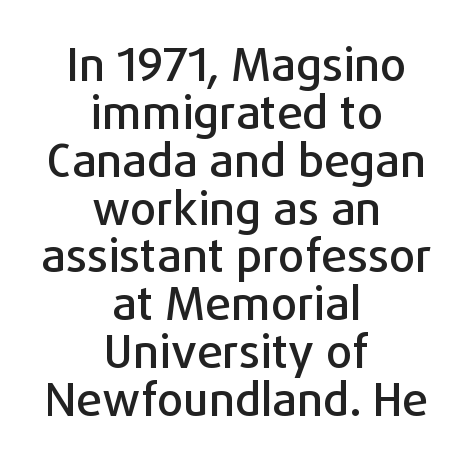
The image shows 46 px sans-serif type, upright; set centered, tight line spacing (1.04x), normal letter spacing, not underlined; low stroke contrast and a medium x-height.
